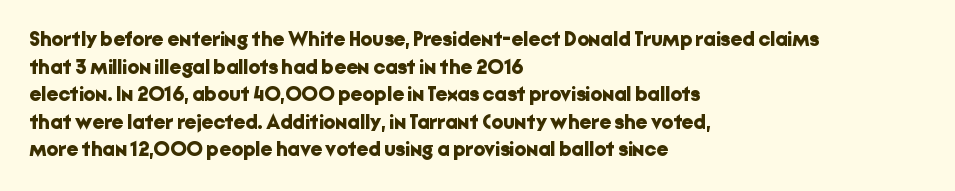
{"italic": "no", "bold": "yes", "underline": "no", "align": "left", "line_spacing": "normal", "line_spacing_ratio": 1.31, "letter_spacing": "normal", "letter_spacing_em": 0.0, "glyph_px": 21}
